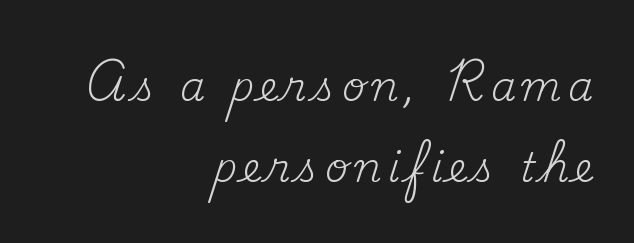
{"serif": "yes", "bold": "no", "weight": "regular", "width": "normal", "stroke_contrast": "medium", "x_height": "small", "monospaced": "no", "underline": "no", "align": "right", "line_spacing": "loose", "line_spacing_ratio": 2.02, "glyph_px": 40}
